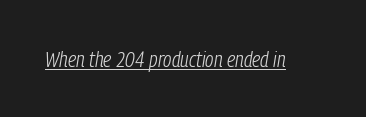
{"italic": "yes", "lean": "right", "slant_degrees": 9, "bold": "no", "underline": "yes", "letter_spacing": "normal", "letter_spacing_em": 0.0, "glyph_px": 22}
